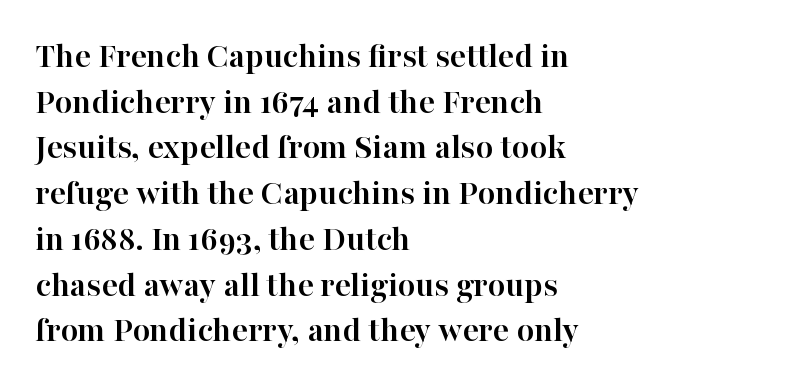
The gap between lines stays unmarked. Varying glyph widths throughout — classic text-font behaviour. The sample has been set heavy, in full bold. The type family on display is of the serif kind. Ordinary non-slanted type is in use.
